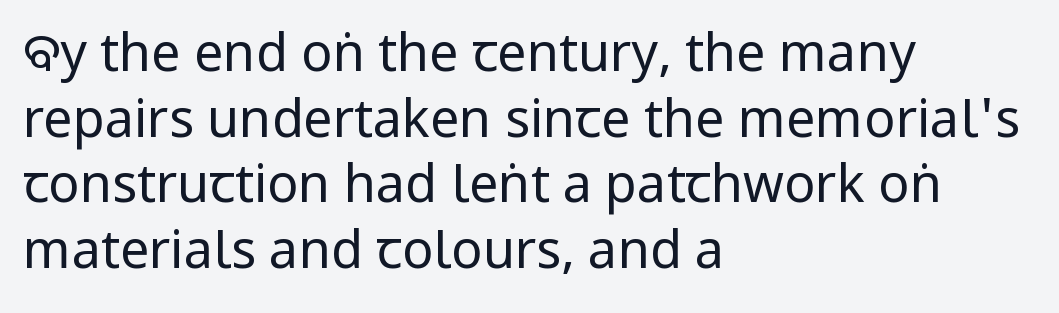
Normally led — the rows are evenly, conventionally spaced. Standard letterfit; no display-style spreading of the glyphs. Do the letters lean? They stand straight. Quick note: underline off. Is the stroke heavy? The answer is a plain regular-or-lighter. The rendering anchors every line to the left-hand side.
